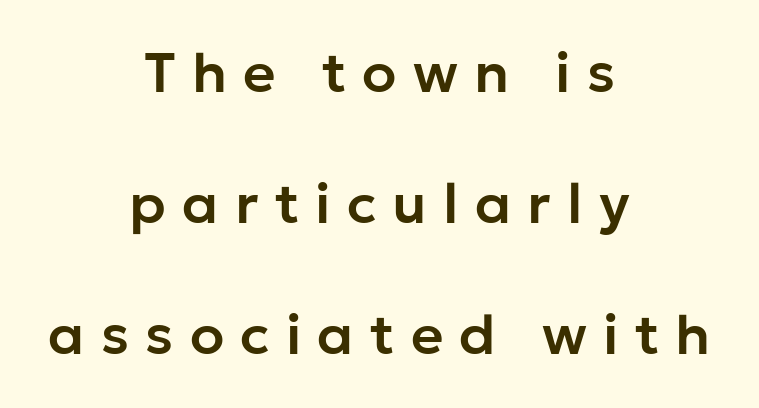
The image shows 56 px sans-serif type, upright; set centered, loose line spacing (2.34x), unusually wide letter spacing (+0.29 em), not underlined; low stroke contrast and a medium x-height.
